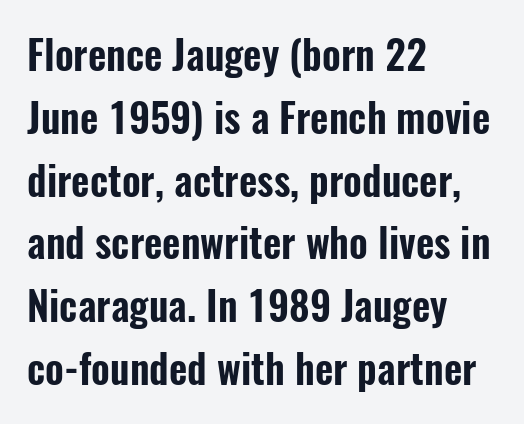
{"serif": "no", "italic": "no", "width": "condensed", "stroke_contrast": "low", "x_height": "medium", "monospaced": "no", "underline": "no", "align": "left", "line_spacing": "normal", "line_spacing_ratio": 1.57, "letter_spacing": "normal", "letter_spacing_em": 0.0, "glyph_px": 40}
